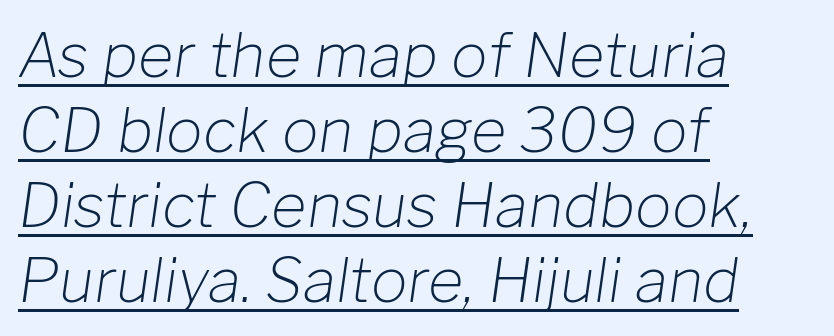
The image shows 61 px light type, italic (leaning right); set left-aligned, line spacing 1.23x, normal letter spacing, underlined; low stroke contrast and a medium x-height.
